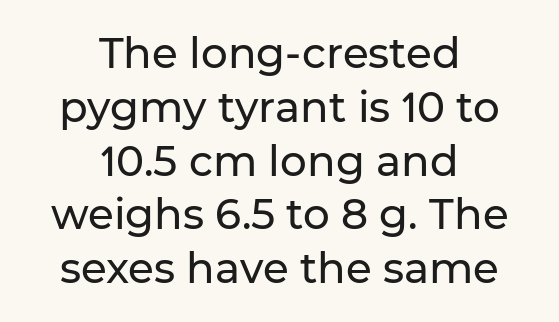
These lines are rendered in a variable-pitch font. A typesetter would call this leading conventional body-copy spacing. A typesetter would call this zero additional tracking. Descenders are the only things crossing below the line.
